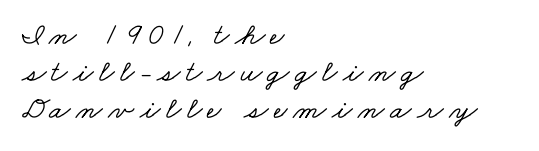
The image shows 31 px wide serif type; set left-aligned, line spacing 1.2x, not underlined; low stroke contrast and a small x-height.
